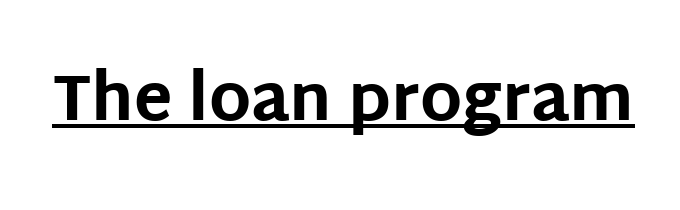
The image shows 64 px bold sans-serif type, upright; set normal letter spacing, underlined; low stroke contrast and a large x-height.
